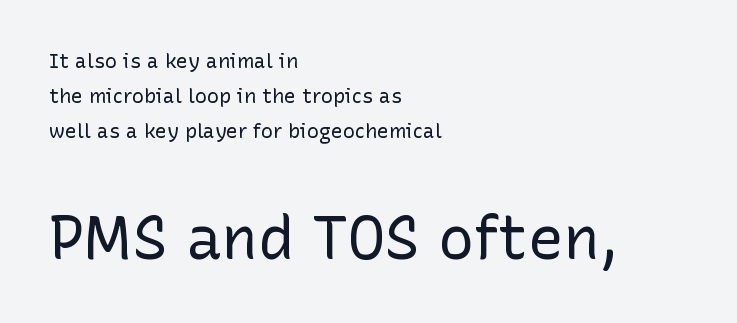
The image shows 60 px regular-weight sans-serif type, upright; set left-aligned, line spacing 1.75x, normal letter spacing, not underlined; the second (bottom) block is 3.0x larger; low stroke contrast and a medium x-height.
